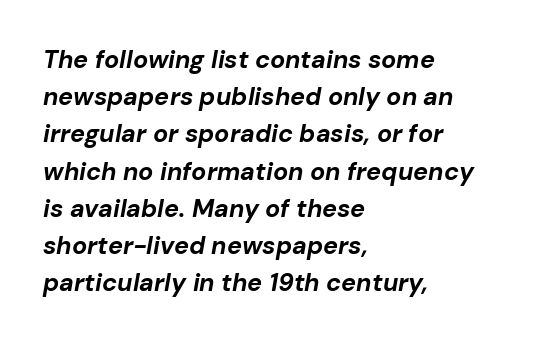
{"italic": "yes", "lean": "right", "slant_degrees": 10, "bold": "yes", "underline": "no", "align": "left", "line_spacing": "normal", "line_spacing_ratio": 1.49, "letter_spacing": "normal", "letter_spacing_em": 0.0, "glyph_px": 25}
